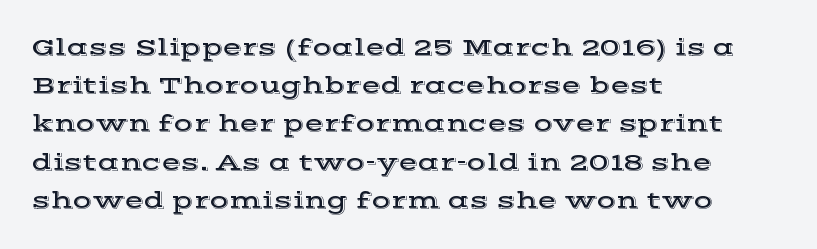
The image shows 25 px text type, upright; set left-aligned, normal line spacing (1.53x), normal letter spacing, not underlined.
